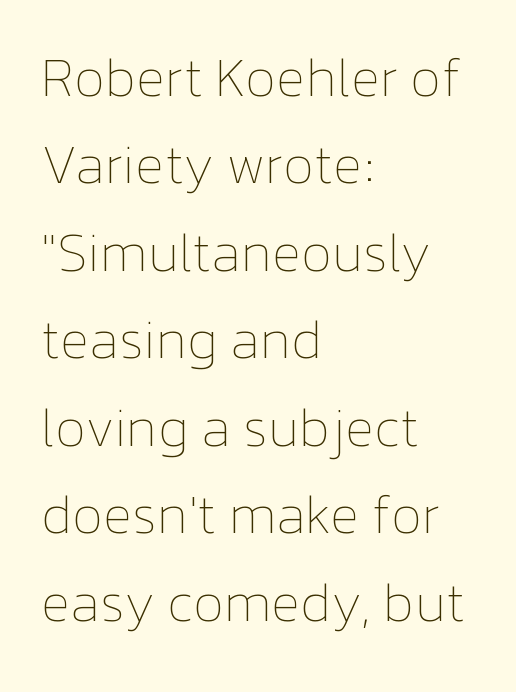
Q: Is the text bold? A: No.
Q: Is the text italic (slanted)? A: No, it is upright.
Q: Is the text underlined? A: No.
Q: How is the paragraph aligned? A: Left-aligned.
Q: Is the spacing between letters normal or unusually wide? A: Normal.
Q: Is the spacing between lines tight, normal or loose? A: Normal.
Q: Width (condensed, normal, or wide)? A: Normal.
Q: Stroke contrast? A: Low.
Q: x-height? A: Medium.
Q: Monospaced? A: No.
